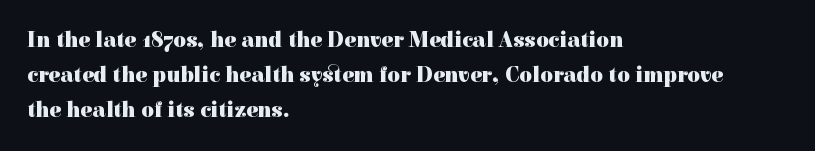
Q: Is the text bold? A: Yes.
Q: Is the text italic (slanted)? A: No, it is upright.
Q: Is the text underlined? A: No.
Q: How is the paragraph aligned? A: Left-aligned.
Q: Is the spacing between letters normal or unusually wide? A: Normal.
Q: Is the spacing between lines tight, normal or loose? A: Normal.
